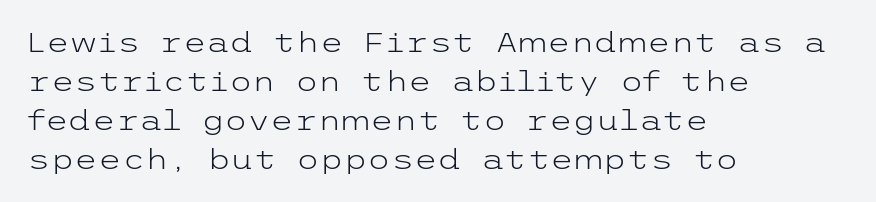
The image shows 27 px text type, upright; set left-aligned, normal line spacing (1.44x), normal letter spacing, not underlined.
